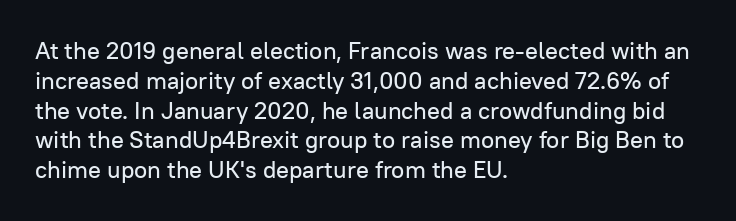
This sample uses an upright cut, with every glyph sitting square on the baseline. The space beneath each line is pristine and unruled. Short note: letters normally spaced. A classic flush-left, rag-right setting is used for this passage.
